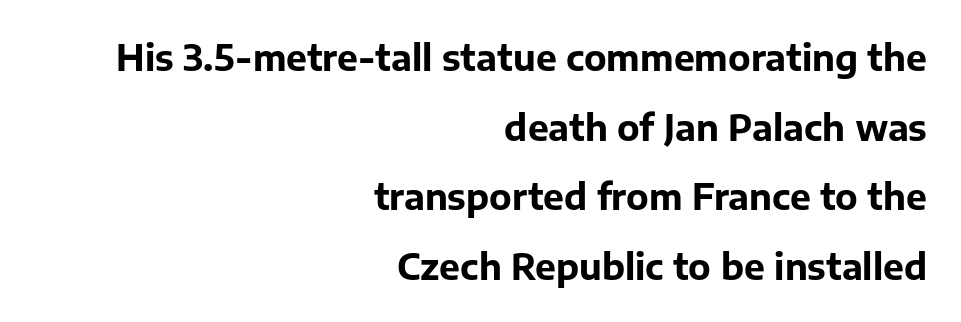
Q: Is the text bold? A: Yes.
Q: Is the text italic (slanted)? A: No, it is upright.
Q: Is the typeface a serif or a sans-serif typeface? A: Sans-serif.
Q: Is the text underlined? A: No.
Q: How is the paragraph aligned? A: Right-aligned.
Q: Is the spacing between letters normal or unusually wide? A: Normal.
Q: Is the spacing between lines tight, normal or loose? A: Loose.
Q: Width (condensed, normal, or wide)? A: Normal.
Q: Stroke contrast? A: Low.
Q: x-height? A: Medium.
Q: Monospaced? A: No.
